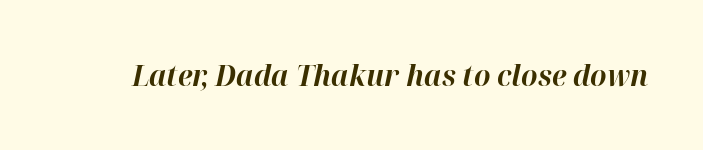
The passage shown is typed in a proportional face where columns would drift. Honestly, the letter spacing is just normal — you wouldn't notice it. If you drew a line through each stem, it would be angled. Strokes here are thick enough to call this a true bold.
